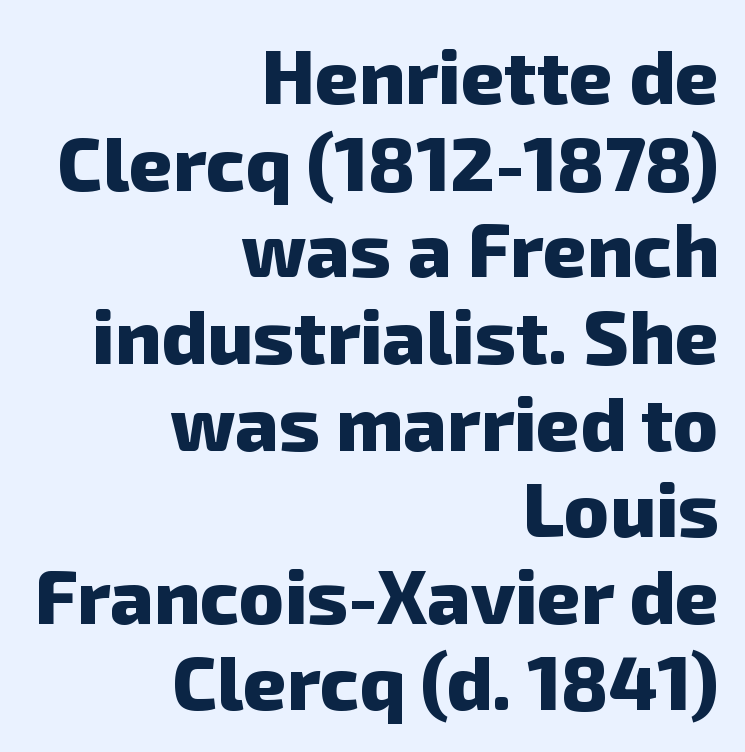
{"serif": "no", "bold": "yes", "weight": "heavy", "width": "normal", "stroke_contrast": "low", "x_height": "medium", "monospaced": "no", "underline": "no", "align": "right", "line_spacing": "tight", "line_spacing_ratio": 1.14, "letter_spacing": "normal", "letter_spacing_em": 0.0, "glyph_px": 76}
